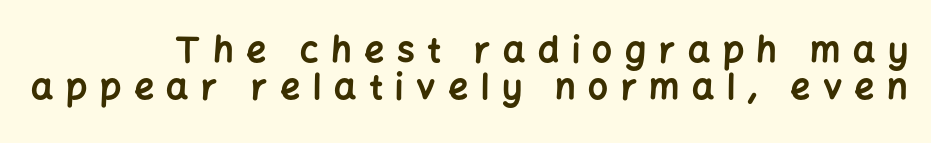
Q: Is the text bold? A: Yes.
Q: Is the text italic (slanted)? A: No, it is upright.
Q: Is the typeface a serif or a sans-serif typeface? A: Sans-serif.
Q: Is the text underlined? A: No.
Q: How is the paragraph aligned? A: Right-aligned.
Q: Is the spacing between letters normal or unusually wide? A: Unusually wide.
Q: Is the spacing between lines tight, normal or loose? A: Tight.
Q: Width (condensed, normal, or wide)? A: Normal.
Q: Stroke contrast? A: Low.
Q: x-height? A: Medium.
Q: Monospaced? A: No.
